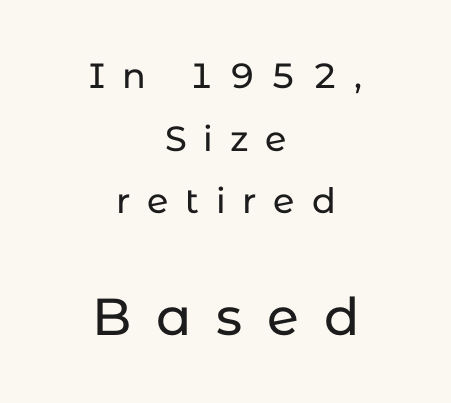
{"serif": "no", "italic": "no", "width": "normal", "stroke_contrast": "low", "x_height": "medium", "monospaced": "no", "underline": "no", "align": "center", "line_spacing_ratio": 1.79, "letter_spacing": "wide", "letter_spacing_em": 0.48, "larger_block": "second", "size_ratio": 1.49, "glyph_px": 52}
